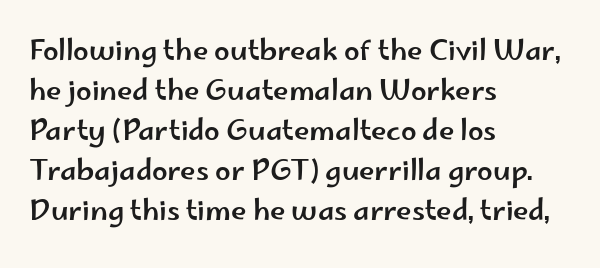
The image shows 28 px wide sans-serif type, upright; set left-aligned, normal line spacing (1.43x), normal letter spacing, not underlined; low stroke contrast and a small x-height.
